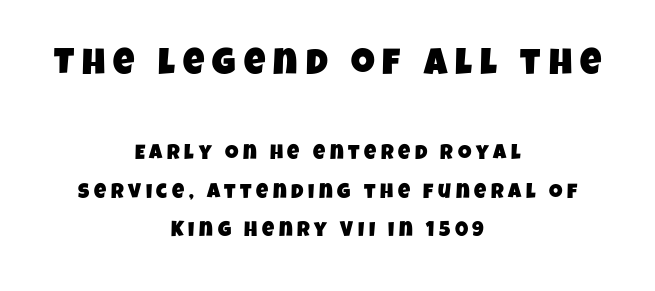
Q: Is the typeface a serif or a sans-serif typeface? A: Sans-serif.
Q: Is the text underlined? A: No.
Q: How is the paragraph aligned? A: Centered.
Q: Is the spacing between letters normal or unusually wide? A: Unusually wide.
Q: Which block of text is set in a larger size, the first (top) or the second (bottom)? A: The first (top) one.
Q: Width (condensed, normal, or wide)? A: Condensed.
Q: Stroke contrast? A: Low.
Q: x-height? A: Large.
Q: Monospaced? A: No.
